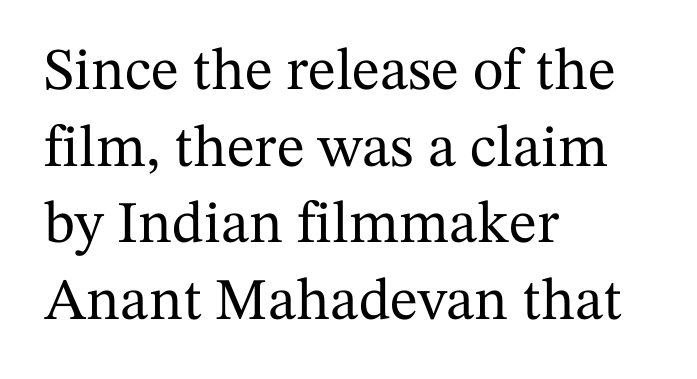
{"serif": "yes", "italic": "no", "width": "normal", "stroke_contrast": "medium", "x_height": "medium", "monospaced": "no", "underline": "no", "align": "left", "line_spacing": "normal", "line_spacing_ratio": 1.3, "letter_spacing": "normal", "letter_spacing_em": 0.0, "glyph_px": 59}
